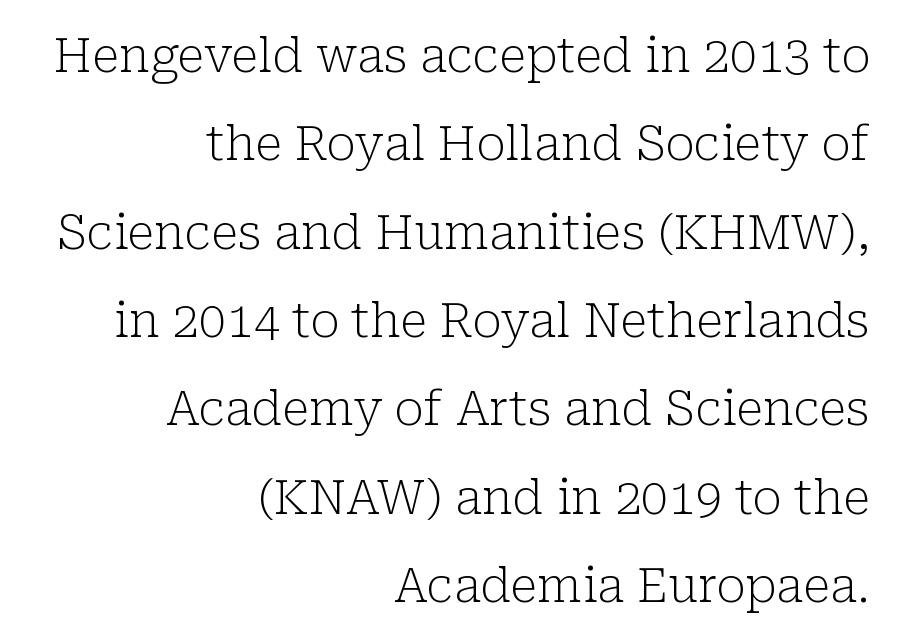
{"serif": "yes", "italic": "no", "bold": "no", "weight": "light", "width": "normal", "stroke_contrast": "low", "x_height": "medium", "monospaced": "no", "underline": "no", "align": "right", "line_spacing_ratio": 1.84, "letter_spacing": "normal", "letter_spacing_em": 0.0, "glyph_px": 48}
